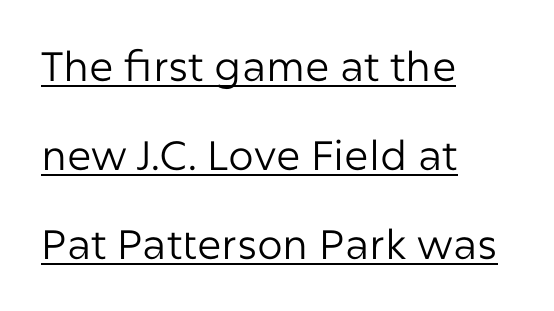
{"serif": "no", "italic": "no", "bold": "no", "weight": "regular", "width": "normal", "stroke_contrast": "low", "x_height": "medium", "monospaced": "no", "underline": "yes", "align": "left", "line_spacing": "loose", "line_spacing_ratio": 2.17, "letter_spacing": "normal", "letter_spacing_em": 0.0, "glyph_px": 41}
